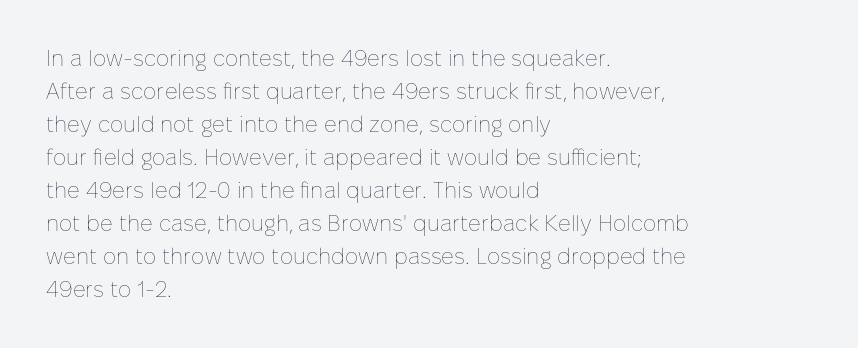
Q: Is the text bold? A: No.
Q: Is the text italic (slanted)? A: No, it is upright.
Q: Is the text underlined? A: No.
Q: How is the paragraph aligned? A: Left-aligned.
Q: Is the spacing between letters normal or unusually wide? A: Normal.
Q: Is the spacing between lines tight, normal or loose? A: Normal.
